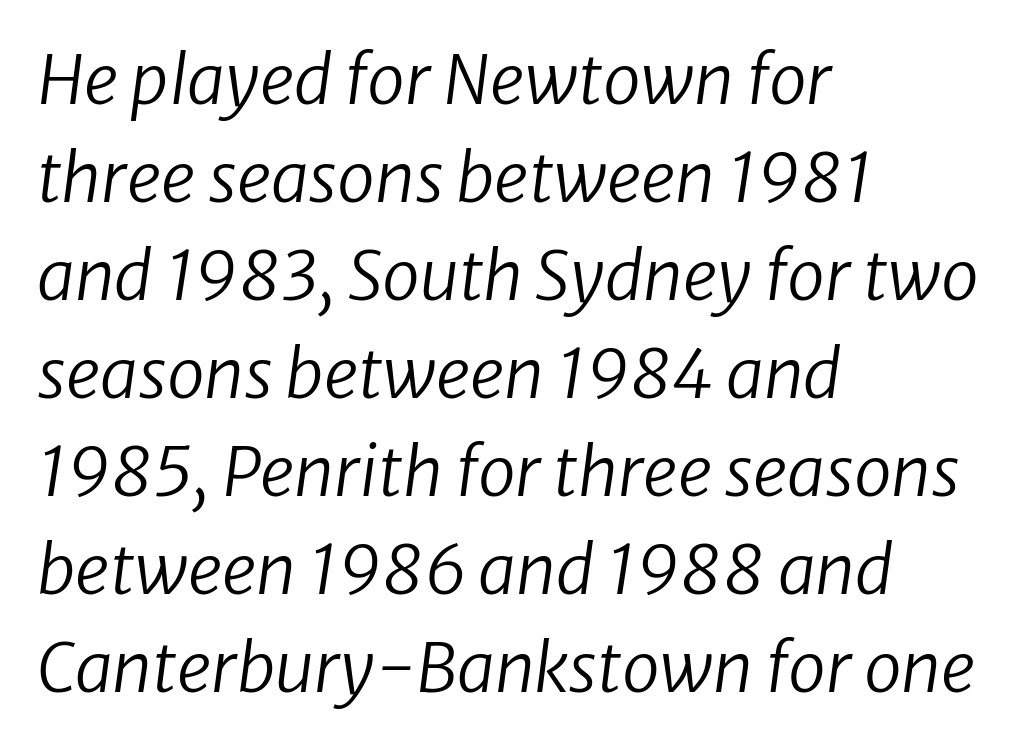
A student would call this left alignment; a typographer would say flush left, rag right. The glyphs in this specimen are sans serif. The face used here is proportionally spaced, like ordinary book or web type. Letters have the restrained weight of plain body copy at most.
